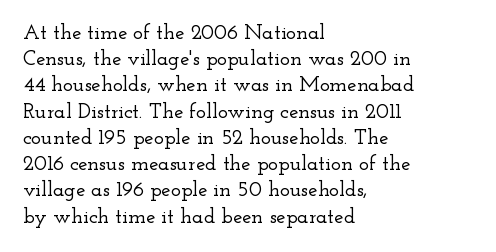
Q: Is the text italic (slanted)? A: No, it is upright.
Q: Is the text underlined? A: No.
Q: How is the paragraph aligned? A: Left-aligned.
Q: Is the spacing between letters normal or unusually wide? A: Normal.
Q: Is the spacing between lines tight, normal or loose? A: Normal.
